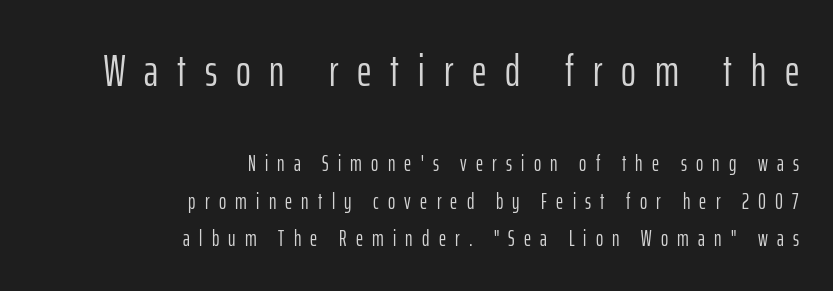
{"serif": "no", "italic": "no", "bold": "no", "weight": "light", "width": "condensed", "stroke_contrast": "low", "x_height": "medium", "monospaced": "no", "underline": "no", "align": "right", "line_spacing": "normal", "line_spacing_ratio": 1.7, "letter_spacing": "wide", "letter_spacing_em": 0.42, "larger_block": "first", "size_ratio": 2.05, "glyph_px": 45}
